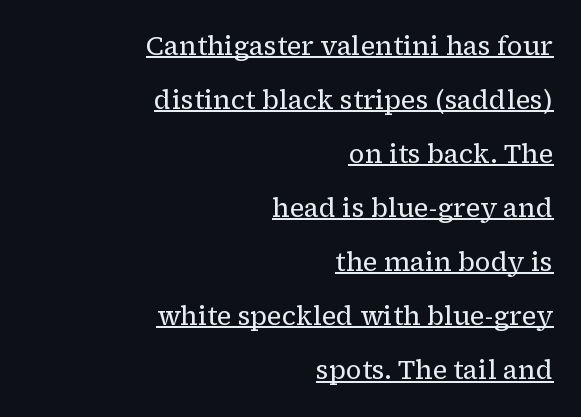
The image shows 26 px text type, upright; set right-aligned, loose line spacing (2.08x), normal letter spacing, underlined.
